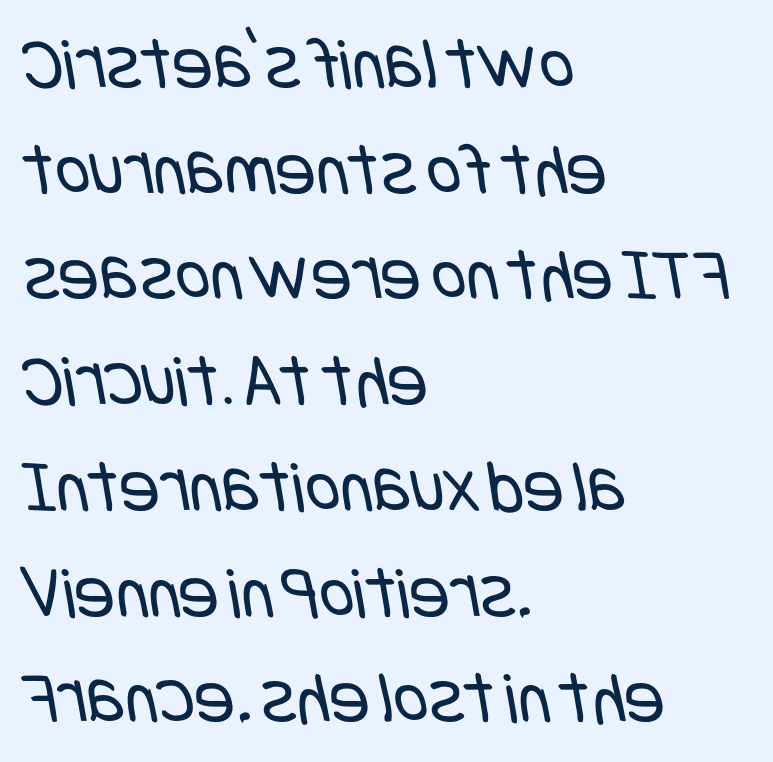
The image shows 75 px regular-weight, condensed sans-serif type; set left-aligned, normal line spacing (1.41x), normal letter spacing, not underlined; low stroke contrast and a large x-height.
